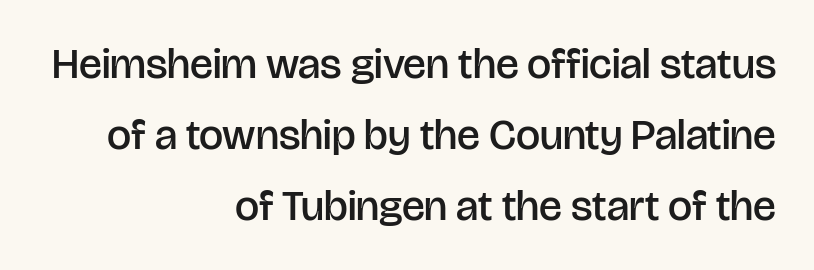
{"serif": "no", "italic": "no", "bold": "semi", "weight": "semibold", "width": "normal", "stroke_contrast": "low", "x_height": "large", "monospaced": "no", "underline": "no", "align": "right", "line_spacing": "normal", "line_spacing_ratio": 1.65, "letter_spacing": "normal", "letter_spacing_em": 0.0, "glyph_px": 43}
